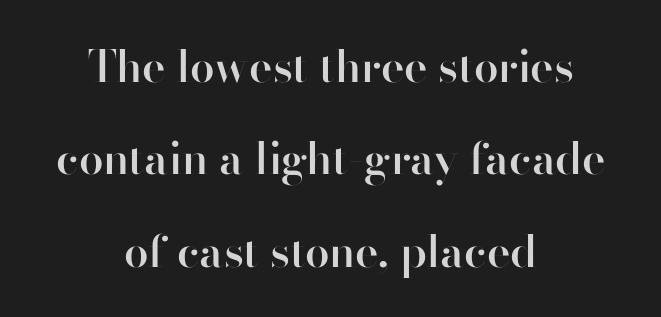
Posture: straight, roman, zero tilt. Notice the wide empty band between every row — that's loose leading. The typesetter chose a symmetrical, centered arrangement here. Clear beneath every line of the passage. You can tell from the bare stems that sans-serif type was used. The typesetting leans somewhat heavy: a semibold.
